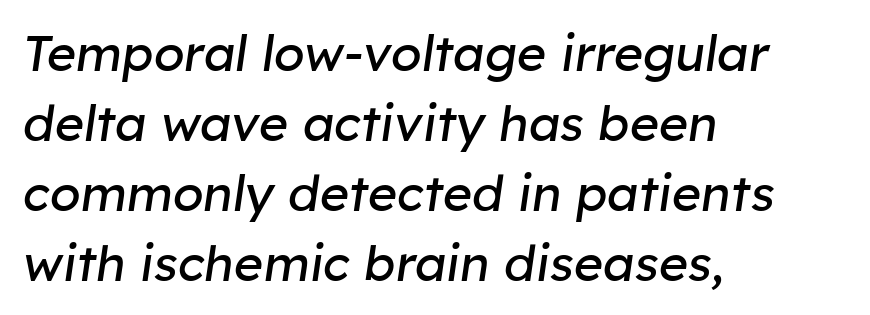
Underlining? Definitely not there. The passage shown is typed in a proportional face where columns would drift. Caption: standard tracking, unaltered. Observe the lean: these are italic letterforms. Which margin do the lines hug? The left one — the right edge is uneven.
